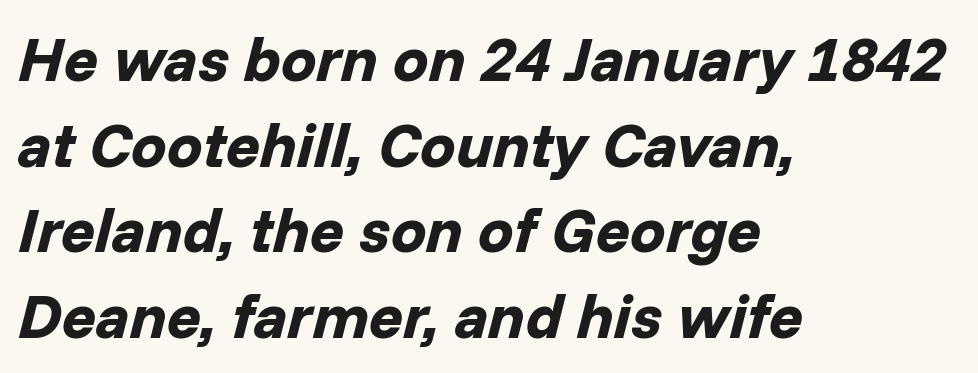
Between one letter and the next there's only the usual sliver of space. Yep, that's italic — everything's leaning. The face used here is proportionally spaced, like ordinary book or web type. Horizontal alignment here is leftward, the default for most running prose. The typesetting leans heavy: a genuine bold.
